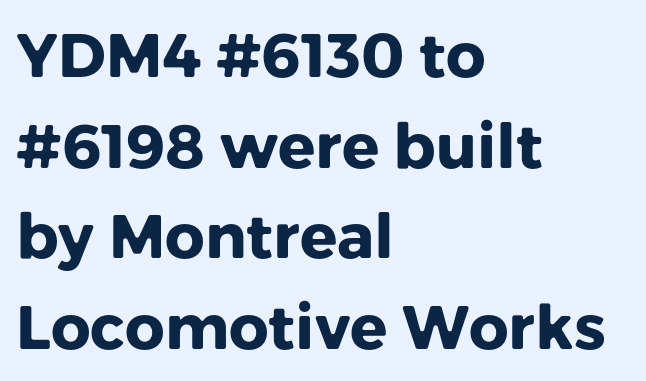
Each row of text sits above clean, open space. Grotesque or geometric, the face here clearly has no serifs. The designer left line spacing at the default. The letterforms sit shoulder to shoulder at normal distance.
